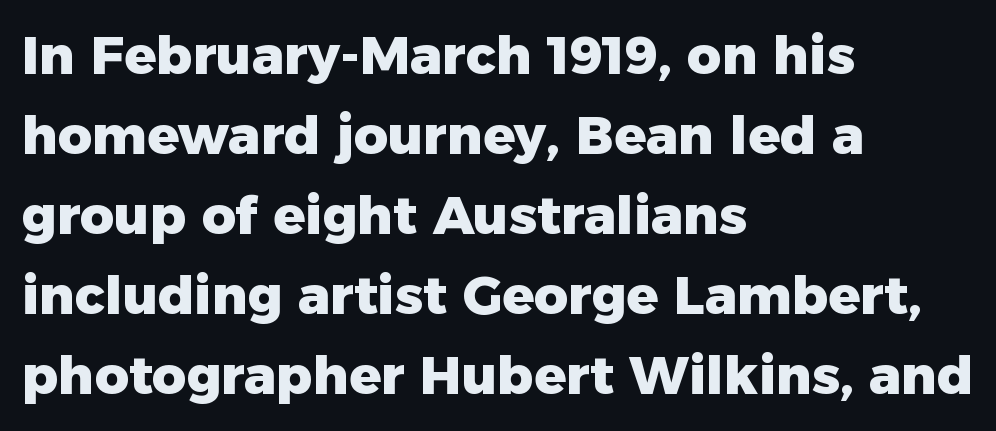
The image shows 53 px heavy sans-serif type, upright; set left-aligned, normal line spacing (1.51x), normal letter spacing, not underlined; low stroke contrast and a medium x-height.
